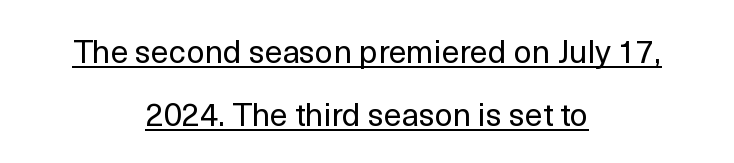
The image shows 32 px regular-weight sans-serif type, upright; set centered, loose line spacing (1.97x), normal letter spacing, underlined; a medium x-height.
